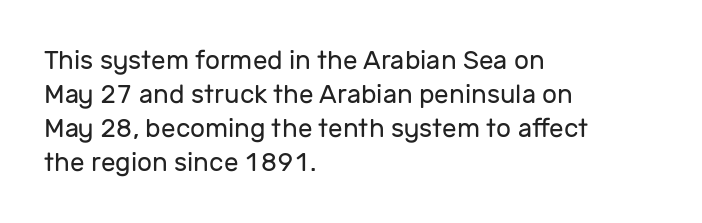
Descenders are the only things crossing below the line. All the whitespace from short lines collects on the right. Characters remain perfectly vertical along every line. The letters sit at their default tracking, neither squeezed nor spread.
